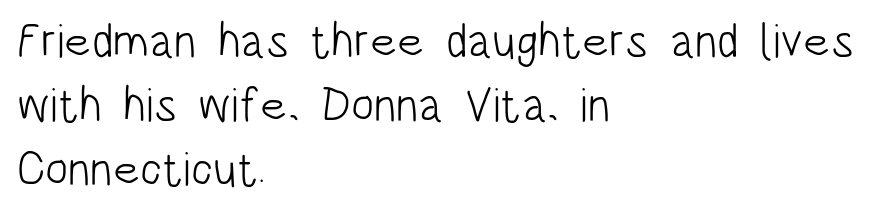
The image shows 48 px light, condensed sans-serif type, upright; set left-aligned, normal line spacing (1.33x), normal letter spacing, not underlined; low stroke contrast and a large x-height.
